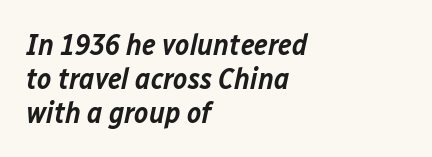
The image shows 30 px semibold type, italic (leaning right); set left-aligned, tight line spacing (1.13x), normal letter spacing, not underlined; low stroke contrast and a medium x-height.
